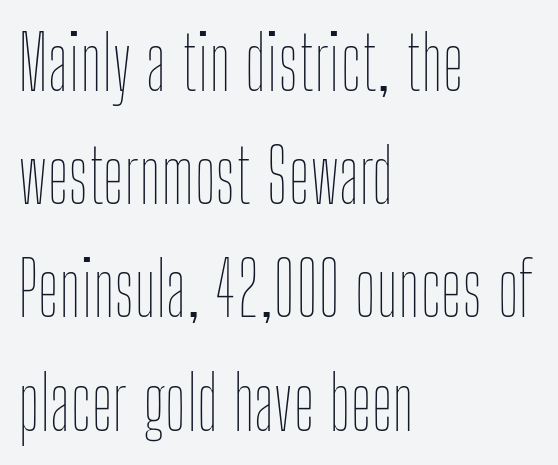
The image shows 74 px thin, condensed type, upright; set left-aligned, normal line spacing (1.53x), normal letter spacing, not underlined; low stroke contrast and a medium x-height.
